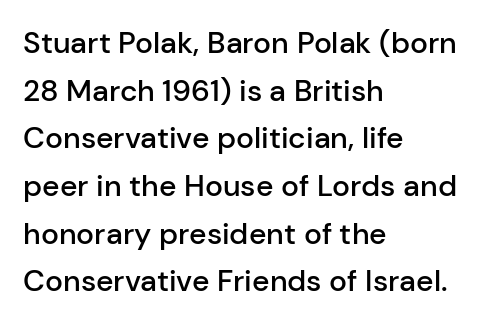
Q: Is the text bold? A: Semi-bold.
Q: Is the text italic (slanted)? A: No, it is upright.
Q: Is the typeface a serif or a sans-serif typeface? A: Sans-serif.
Q: Is the text underlined? A: No.
Q: How is the paragraph aligned? A: Left-aligned.
Q: Is the spacing between letters normal or unusually wide? A: Normal.
Q: Is the spacing between lines tight, normal or loose? A: Normal.
Q: Width (condensed, normal, or wide)? A: Normal.
Q: Stroke contrast? A: Low.
Q: x-height? A: Medium.
Q: Monospaced? A: No.
